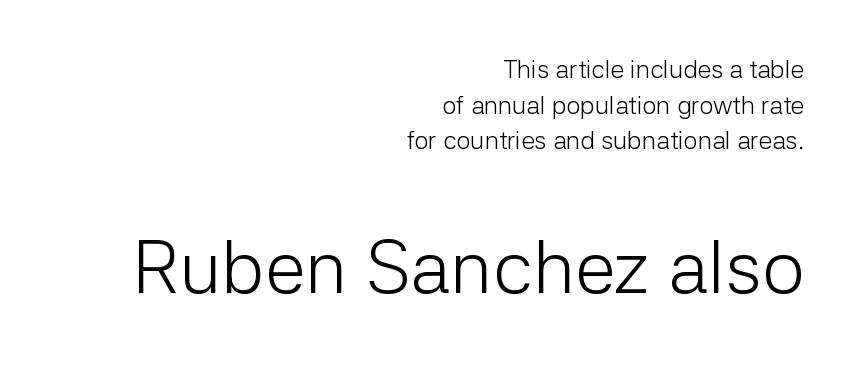
The image shows 75 px light sans-serif type, upright; set right-aligned, normal line spacing (1.43x), normal letter spacing, not underlined; the second (bottom) block is 3.0x larger; low stroke contrast and a medium x-height.
